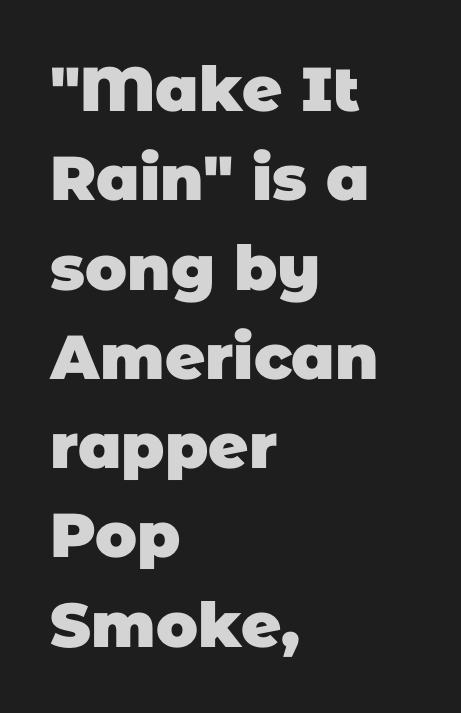
The image shows 62 px heavy sans-serif type; set left-aligned, normal line spacing (1.44x), normal letter spacing, not underlined; low stroke contrast and a large x-height.
